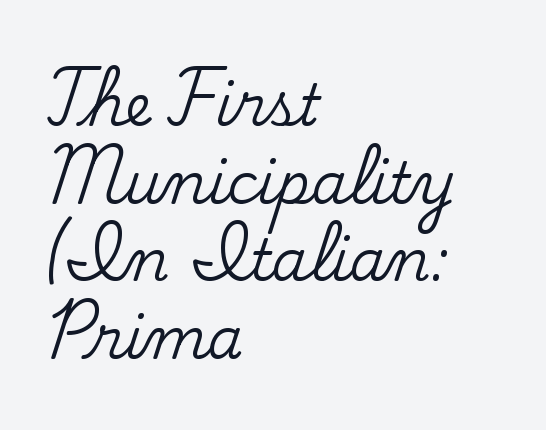
Which margin do the lines hug? The left one — the right edge is uneven. The type is set solid horizontally, with unmodified tracking. Successive baselines arrive at the customary interval. Spacing verdict: proportional, widths tailored to each character. The string is rendered with underlining switched off.
